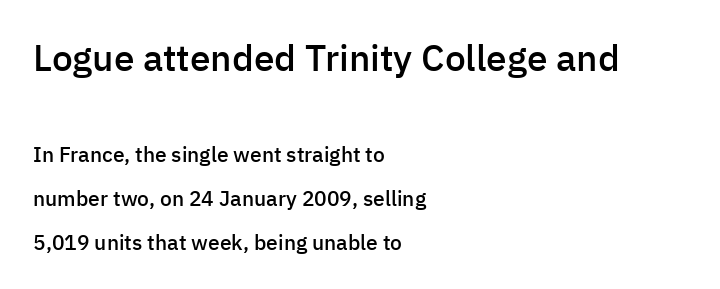
Posture: straight, roman, zero tilt. The font family rendered here belongs to the sans-serif group. Summary of vertical rhythm: relaxed, with wide interline spacing. Just letters on the line, the space beneath them empty. A classic flush-left, rag-right setting is used for this passage. You could call the tracking neutral — neither tight nor loose.
